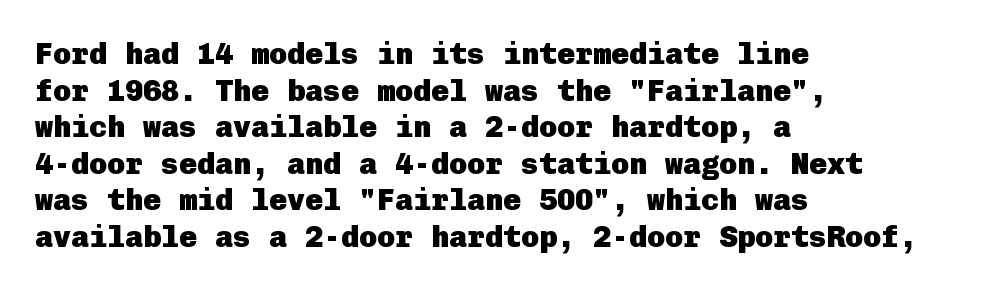
{"serif": "no", "italic": "no", "bold": "yes", "weight": "heavy", "width": "normal", "stroke_contrast": "low", "x_height": "medium", "underline": "no", "align": "left", "line_spacing_ratio": 1.22, "letter_spacing": "normal", "letter_spacing_em": 0.0, "glyph_px": 30}
